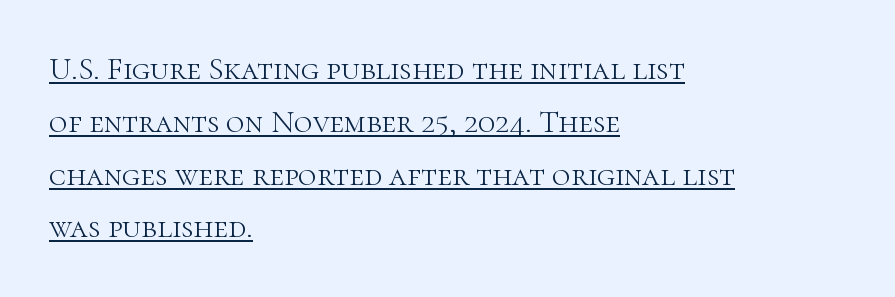
Honestly, the underline is the first thing you notice here. Line starts are locked; line ends wander. Regarding serifs, this sample has them. Rows of type keep a routine distance in the vertical direction.
